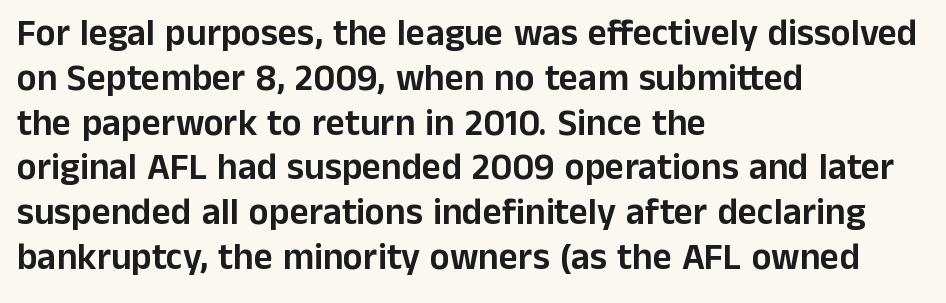
The image shows 37 px sans-serif type, upright; set left-aligned, line spacing 1.21x, normal letter spacing, not underlined; low stroke contrast and a medium x-height.
